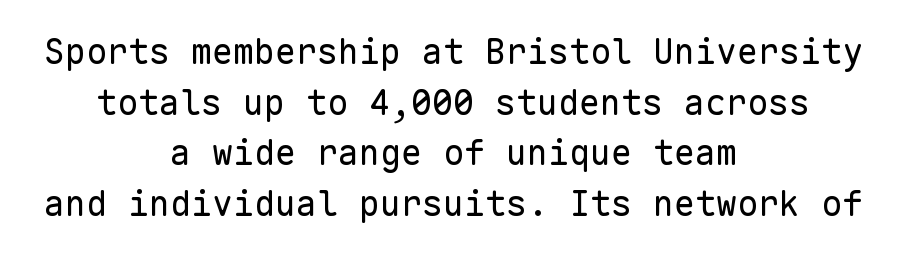
{"serif": "no", "italic": "no", "bold": "no", "weight": "regular", "width": "normal", "stroke_contrast": "low", "x_height": "medium", "monospaced": "yes", "underline": "no", "align": "center", "line_spacing": "normal", "line_spacing_ratio": 1.45, "letter_spacing": "normal", "letter_spacing_em": 0.0, "glyph_px": 35}
